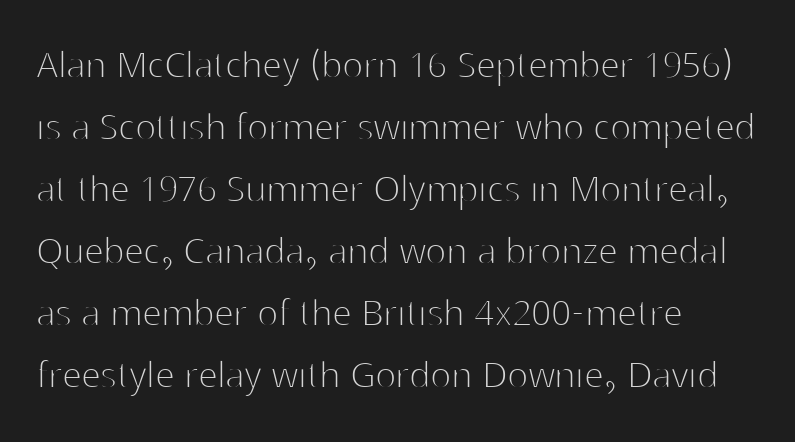
The image shows 44 px thin sans-serif type, upright; set left-aligned, normal line spacing (1.41x), normal letter spacing, not underlined; high stroke contrast and a medium x-height.
